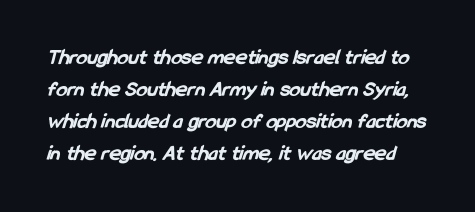
A normal amount of white space separates one row of letters from the next. On the weight axis this lands at bold, roughly 700. Observe the ordinary spacing: letters are neighbours, not strangers. Plain, unruled lines of type.
